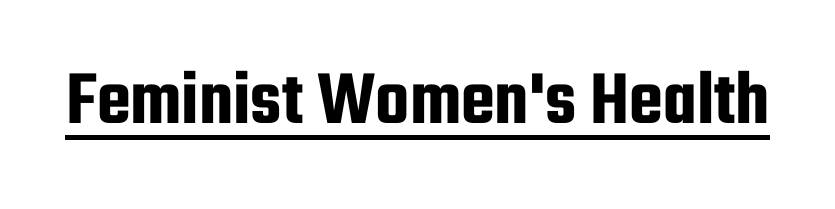
The letters stand straight up with perfectly vertical stems. This sample has the flowing, uneven cadence of proportional lettering. Glyph-to-glyph distance matches everyday printed text. Nothing sits at the stroke ends, so this counts as sans-serif.
